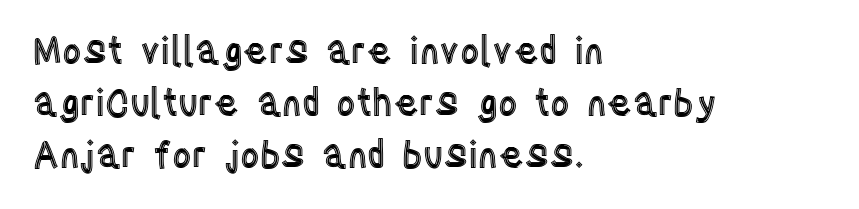
The leading is moderate, giving the passage an even texture. The type sits square on the baseline with zero lean. The letters sit at their default tracking, neither squeezed nor spread. A bare baseline throughout the passage. The rendering uses natural spacing where letterforms have individual widths.
